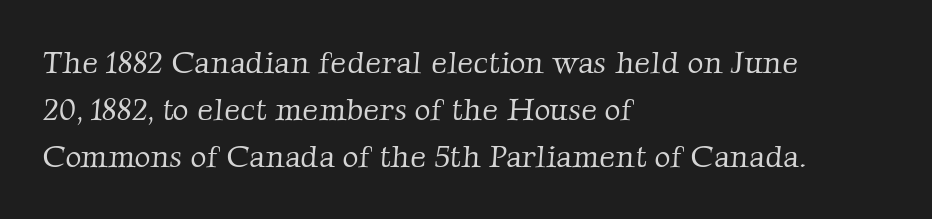
{"serif": "yes", "bold": "no", "weight": "light", "width": "normal", "stroke_contrast": "low", "x_height": "medium", "monospaced": "no", "underline": "no", "align": "left", "line_spacing": "normal", "line_spacing_ratio": 1.52, "letter_spacing": "normal", "letter_spacing_em": 0.0, "glyph_px": 31}
